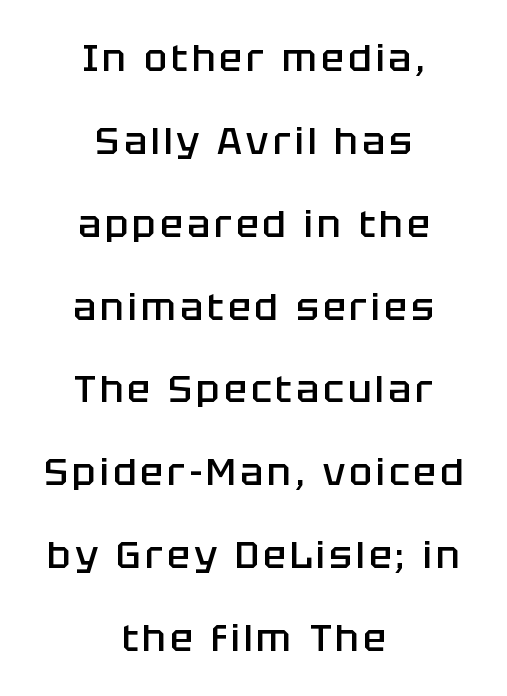
The image shows 38 px semibold sans-serif type, upright; set centered, loose line spacing (2.18x), not underlined; low stroke contrast and a large x-height.
